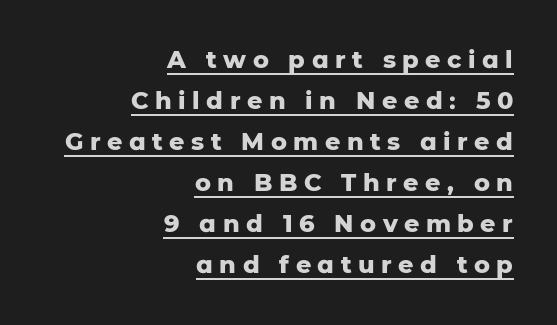
The image shows 24 px bold type, upright; set right-aligned, line spacing 1.71x, unusually wide letter spacing (+0.27 em), underlined.
